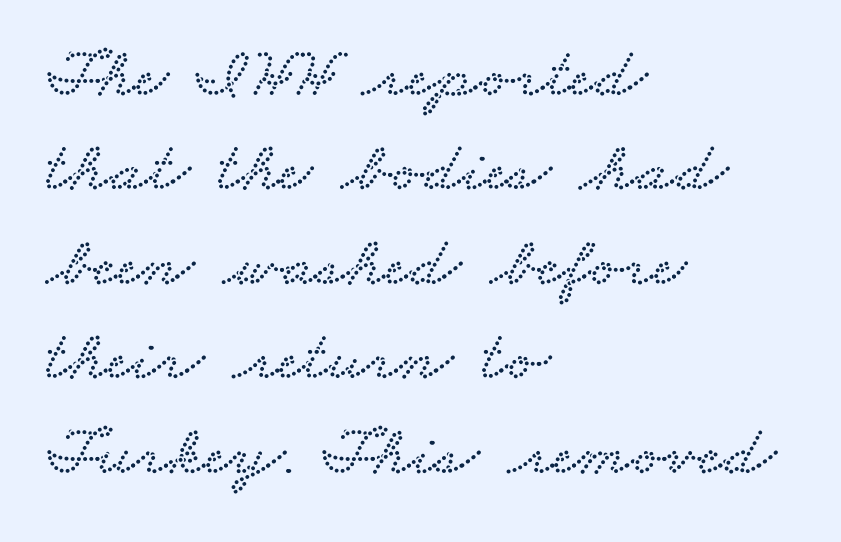
Q: Is the typeface a serif or a sans-serif typeface? A: Serif.
Q: Is the text underlined? A: No.
Q: How is the paragraph aligned? A: Left-aligned.
Q: Is the spacing between letters normal or unusually wide? A: Normal.
Q: Is the spacing between lines tight, normal or loose? A: Normal.
Q: Width (condensed, normal, or wide)? A: Wide.
Q: Stroke contrast? A: Low.
Q: x-height? A: Small.
Q: Monospaced? A: No.
